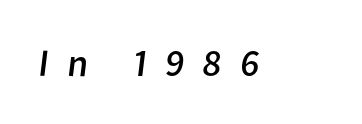
This sample has the flowing, uneven cadence of proportional lettering. No letter is thick-stroked: the sample isn't bold. Nothing sits at the stroke ends, so this counts as sans-serif. Clear beneath every line of the passage. How are the letters spaced? Widely, with obvious added tracking.
